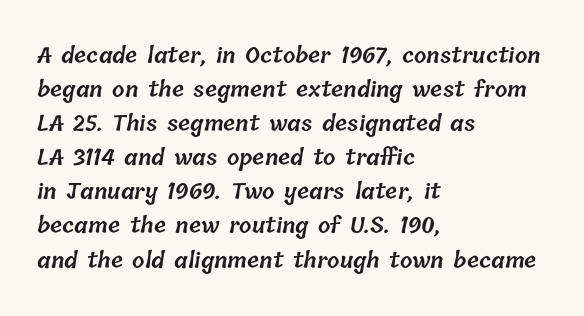
The image shows 22 px text type; set left-aligned, normal line spacing (1.55x), normal letter spacing, not underlined.
